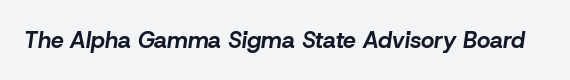
The image shows 23 px bold type, italic (leaning right); set normal letter spacing, not underlined.
